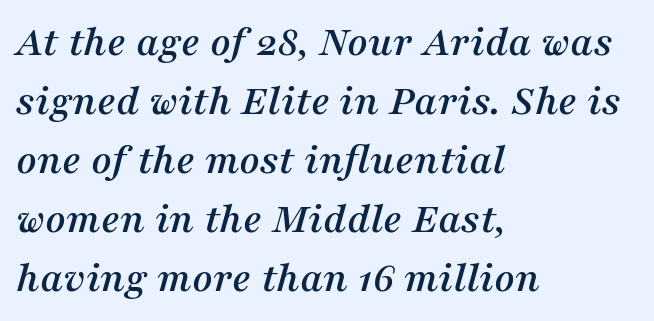
{"serif": "yes", "italic": "yes", "lean": "right", "slant_degrees": 16, "width": "normal", "stroke_contrast": "medium", "x_height": "medium", "monospaced": "no", "underline": "no", "align": "left", "line_spacing": "normal", "line_spacing_ratio": 1.34, "letter_spacing": "normal", "letter_spacing_em": 0.0, "glyph_px": 44}
